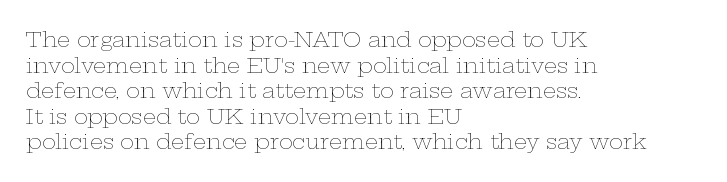
The image shows 21 px text type, upright; set left-aligned, line spacing 1.22x, normal letter spacing, not underlined.
